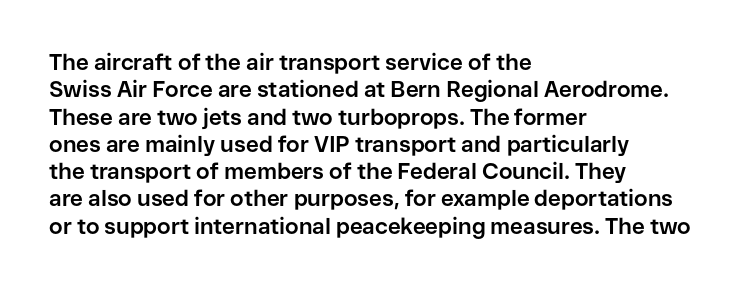
{"italic": "no", "bold": "yes", "underline": "no", "align": "left", "line_spacing_ratio": 1.24, "letter_spacing": "normal", "letter_spacing_em": 0.0, "glyph_px": 22}
